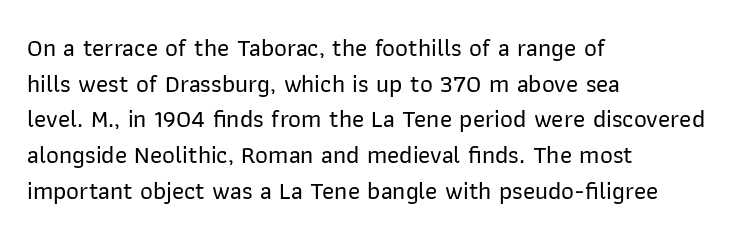
Q: Is the text italic (slanted)? A: No, it is upright.
Q: Is the text underlined? A: No.
Q: How is the paragraph aligned? A: Left-aligned.
Q: Is the spacing between letters normal or unusually wide? A: Normal.
Q: Is the spacing between lines tight, normal or loose? A: Normal.
